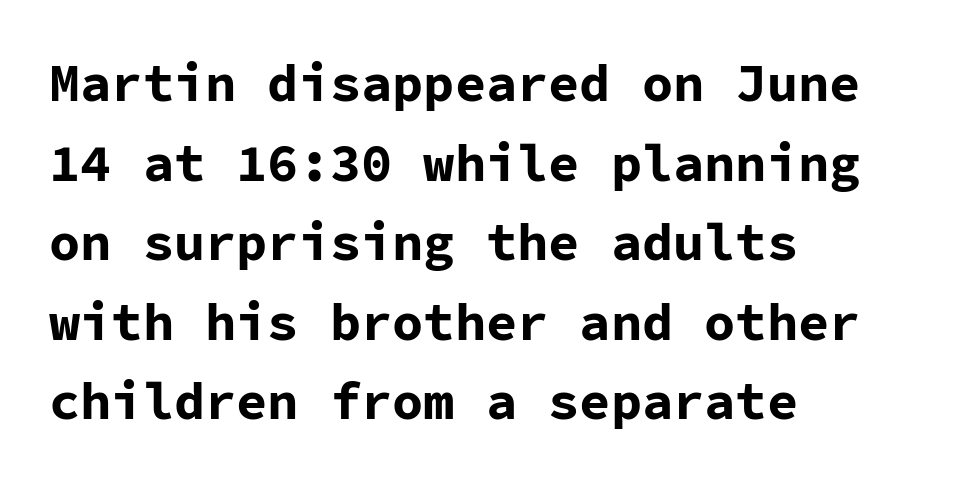
Q: Is the text bold? A: Yes.
Q: Is the text italic (slanted)? A: No, it is upright.
Q: Is the typeface a serif or a sans-serif typeface? A: Sans-serif.
Q: Is the text underlined? A: No.
Q: How is the paragraph aligned? A: Left-aligned.
Q: Is the spacing between letters normal or unusually wide? A: Normal.
Q: Is the spacing between lines tight, normal or loose? A: Normal.
Q: Width (condensed, normal, or wide)? A: Normal.
Q: Stroke contrast? A: Low.
Q: x-height? A: Medium.
Q: Monospaced? A: Yes.
